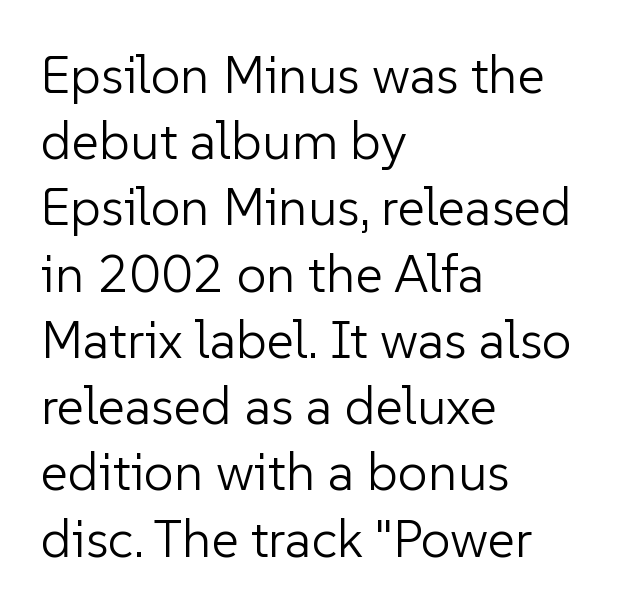
The image shows 53 px light sans-serif type, upright; set left-aligned, normal line spacing (1.25x), normal letter spacing, not underlined; low stroke contrast and a medium x-height.
